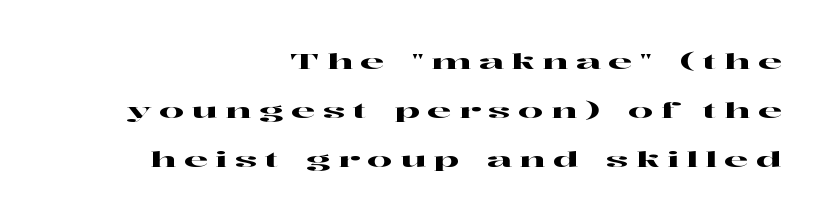
{"italic": "no", "underline": "no", "align": "right", "line_spacing": "loose", "line_spacing_ratio": 2.23, "letter_spacing": "wide", "letter_spacing_em": 0.34, "glyph_px": 22}
